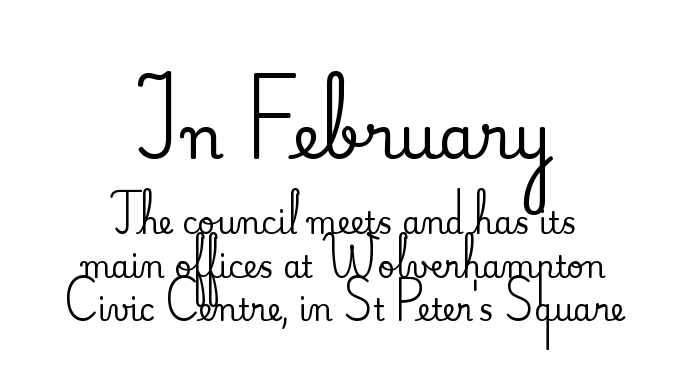
Two sizes are in play, and the larger belongs to the first block. The compositor balanced each line on the midline. The passage shown is typed in a proportional face where columns would drift. Nope, not italic — everything's standing straight.
